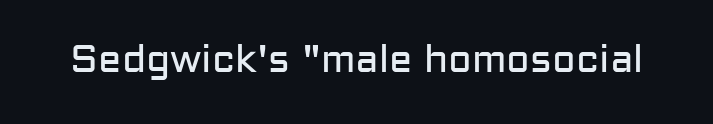
A typesetter would mark this as roman, not italic. The glyphs are unaccompanied by any horizontal stroke below them. The weight tops out at a normal text grade. Here the glyphs are tracked normally, forming tight word shapes. Letterform terminals end flat and unadorned throughout the passage.
